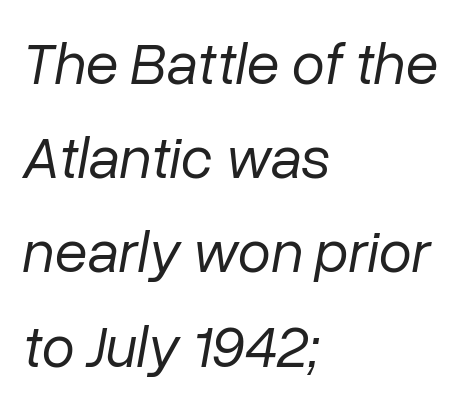
Q: Is the text bold? A: No.
Q: Is the text italic (slanted)? A: Yes, it leans right by about 10 degrees.
Q: Is the text underlined? A: No.
Q: How is the paragraph aligned? A: Left-aligned.
Q: Is the spacing between letters normal or unusually wide? A: Normal.
Q: Is the spacing between lines tight, normal or loose? A: Normal.
Q: Width (condensed, normal, or wide)? A: Normal.
Q: Stroke contrast? A: Low.
Q: x-height? A: Medium.
Q: Monospaced? A: No.
